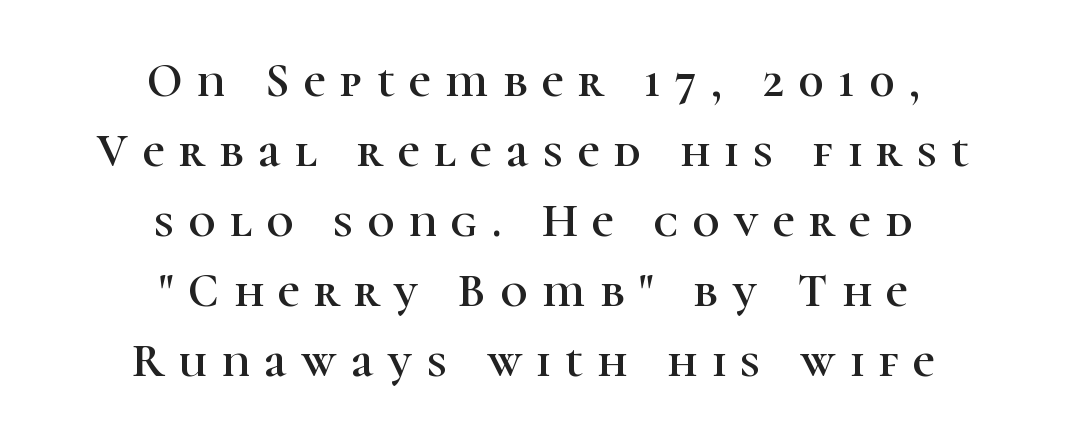
The image shows 47 px serif type, upright; set centered, normal line spacing (1.49x), unusually wide letter spacing (+0.31 em), not underlined; high stroke contrast and a medium x-height.
